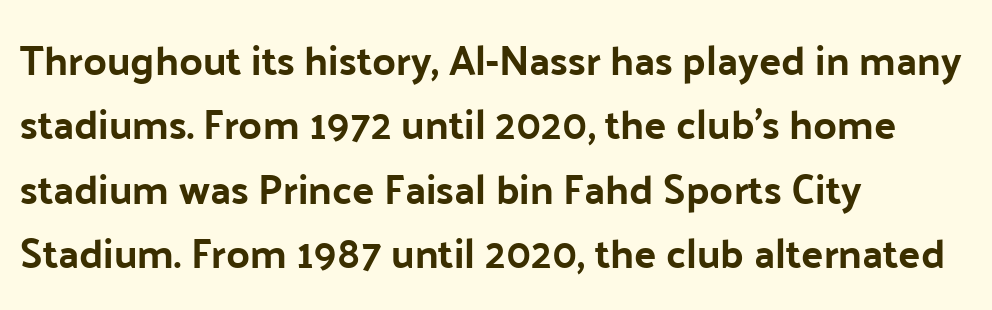
The image shows 41 px sans-serif type, upright; set left-aligned, normal line spacing (1.57x), normal letter spacing, not underlined; low stroke contrast and a medium x-height.
